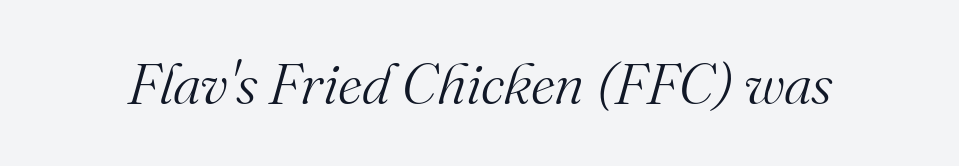
{"serif": "yes", "italic": "yes", "lean": "right", "slant_degrees": 16, "bold": "no", "weight": "light", "width": "normal", "stroke_contrast": "medium", "x_height": "small", "monospaced": "no", "underline": "no", "letter_spacing": "normal", "letter_spacing_em": 0.0, "glyph_px": 58}
